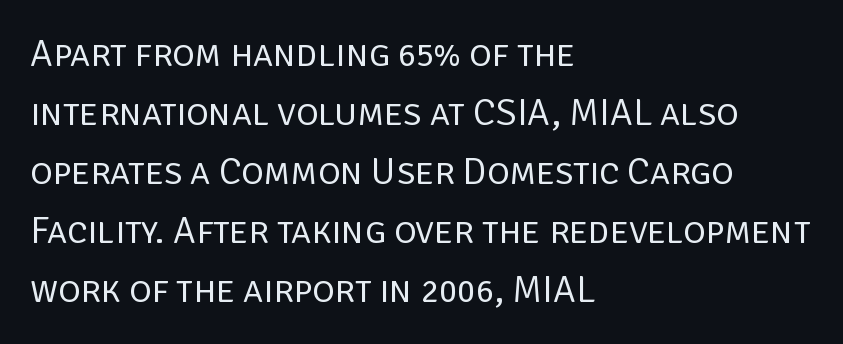
Unbolded letterforms with no extra heft. What stands out about the letter spacing? Nothing — it is the standard amount. The face used here is a sans, in the tradition of grotesques and geometrics. The vertical gap from one line to the next is medium. Plain, unruled lines of type.
